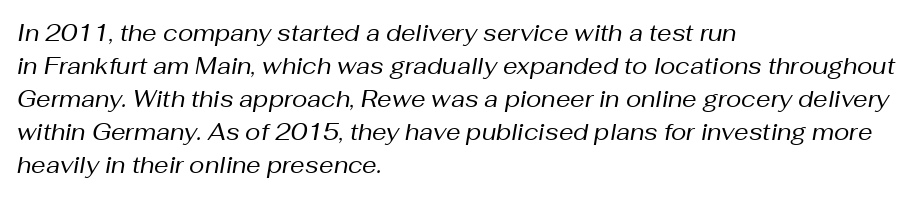
{"italic": "yes", "lean": "right", "slant_degrees": 10, "bold": "no", "underline": "no", "align": "left", "line_spacing": "normal", "line_spacing_ratio": 1.44, "letter_spacing": "normal", "letter_spacing_em": 0.0, "glyph_px": 23}
